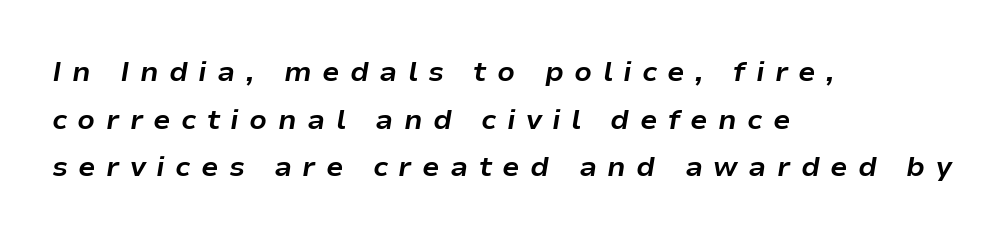
{"italic": "yes", "lean": "right", "slant_degrees": 9, "bold": "yes", "weight": "bold", "width": "normal", "stroke_contrast": "low", "x_height": "medium", "monospaced": "no", "underline": "no", "align": "left", "line_spacing": "normal", "line_spacing_ratio": 1.7, "letter_spacing": "wide", "letter_spacing_em": 0.37, "glyph_px": 28}
